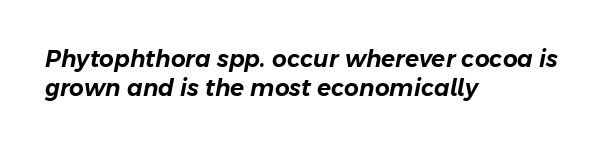
Q: Is the text italic (slanted)? A: Yes, it leans right by about 11 degrees.
Q: Is the text underlined? A: No.
Q: How is the paragraph aligned? A: Left-aligned.
Q: Is the spacing between letters normal or unusually wide? A: Normal.
